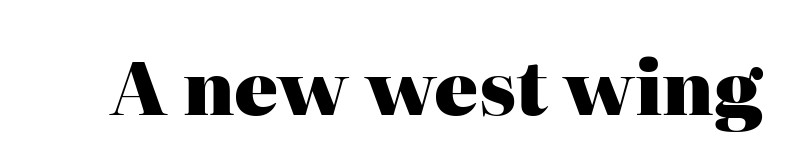
Q: Is the text bold? A: Yes.
Q: Is the text italic (slanted)? A: No, it is upright.
Q: Is the typeface a serif or a sans-serif typeface? A: Serif.
Q: Is the text underlined? A: No.
Q: Is the spacing between letters normal or unusually wide? A: Normal.
Q: Width (condensed, normal, or wide)? A: Normal.
Q: Stroke contrast? A: High.
Q: x-height? A: Medium.
Q: Monospaced? A: No.
